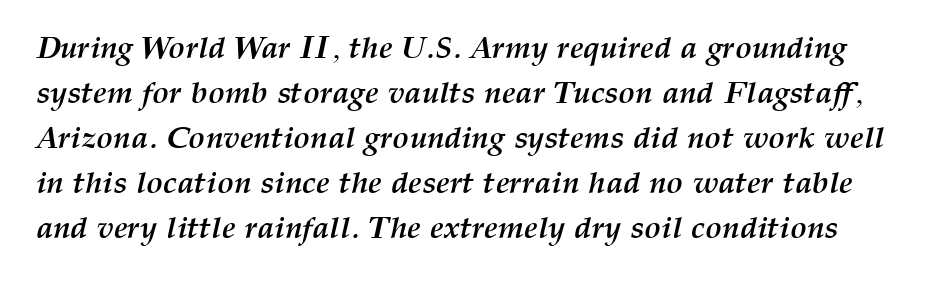
{"italic": "yes", "lean": "right", "slant_degrees": 12, "bold": "yes", "weight": "semibold", "width": "normal", "stroke_contrast": "medium", "x_height": "medium", "monospaced": "no", "underline": "no", "line_spacing": "normal", "line_spacing_ratio": 1.45, "letter_spacing": "normal", "letter_spacing_em": 0.0, "glyph_px": 31}
